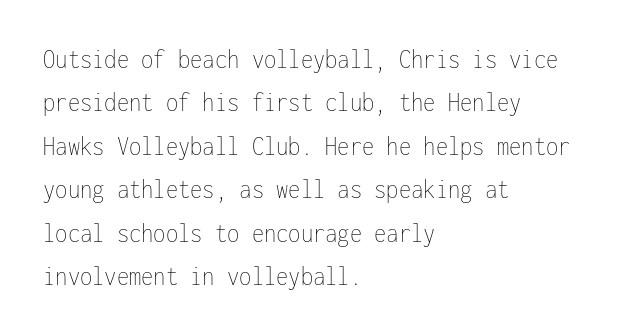
This sample has the even, mechanical cadence of fixed-width lettering. The foot of each line stays bare and open. Layout note: lines flush left. The font sits on the lighter half of the weight spectrum, regular included. Posture: straight, roman, zero tilt. Each word holds together tightly as a unit, with standard inter-letter gaps.
